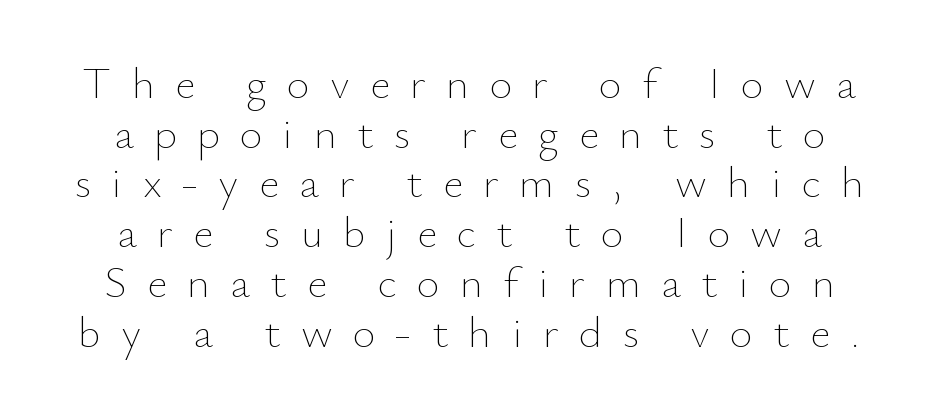
The image shows 44 px thin type, upright; set tight line spacing (1.13x), unusually wide letter spacing (+0.46 em), not underlined; low stroke contrast and a small x-height.
